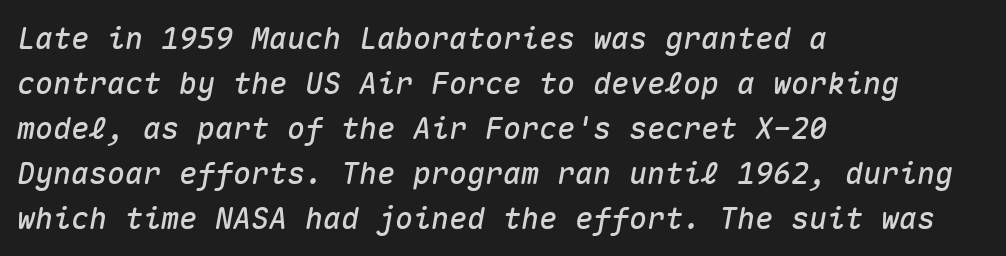
The image shows 30 px text type, italic (leaning right), monospaced; set left-aligned, normal line spacing (1.5x), normal letter spacing, not underlined; medium stroke contrast and a medium x-height.
